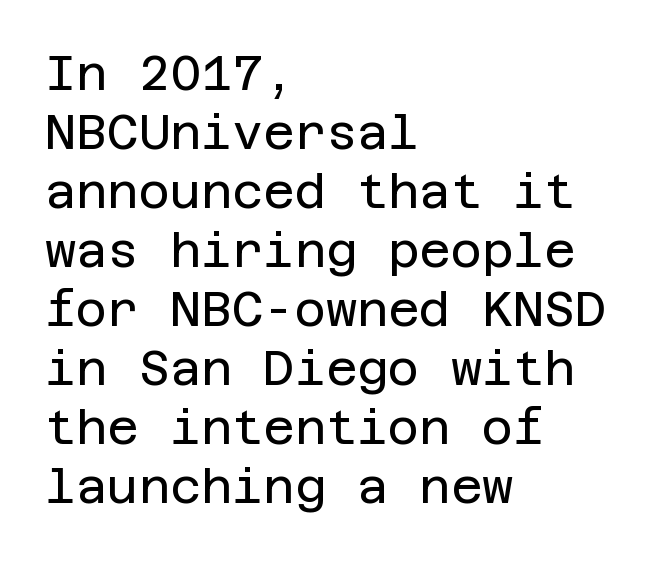
The baseline area is clear. No chunkiness to these letters — they're not bold. In CSS terms this would be text-align: left. Serifs: no, the terminals of the letterforms are clean. The type is set solid horizontally, with unmodified tracking.
